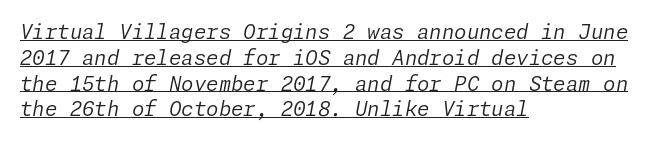
Q: Is the text bold? A: No.
Q: Is the text italic (slanted)? A: Yes, it leans right by about 11 degrees.
Q: Is the text underlined? A: Yes.
Q: How is the paragraph aligned? A: Left-aligned.
Q: Is the spacing between letters normal or unusually wide? A: Normal.
Q: Is the spacing between lines tight, normal or loose? A: Normal.
